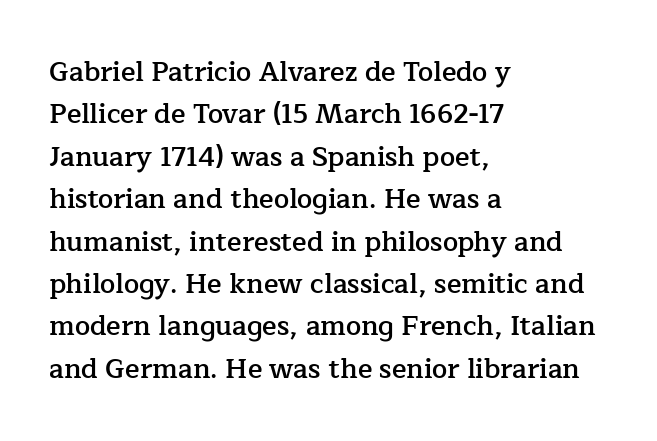
Caption: multi-line text, flush left, ragged right. Compared with typical body copy, the letter spacing here is the same. In terms of leading, this rendering sits right in the middle. Underlining? Definitely not there. How heavy is the stroke? Medium-heavy — a semibold, shy of bold. Style check: upright.
